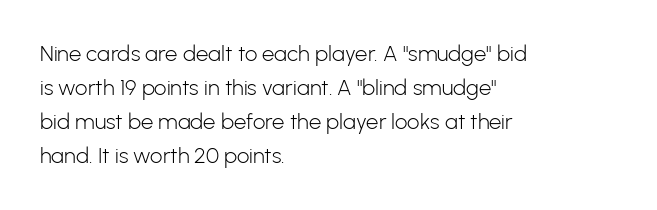
Q: Is the text bold? A: No.
Q: Is the text italic (slanted)? A: No, it is upright.
Q: Is the text underlined? A: No.
Q: How is the paragraph aligned? A: Left-aligned.
Q: Is the spacing between letters normal or unusually wide? A: Normal.
Q: Is the spacing between lines tight, normal or loose? A: Normal.
